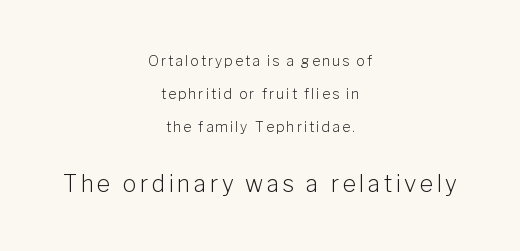
Letters rest on an invisible, unmarked baseline. Horizontally, the lines are justified to the midpoint only. The block sitting lower on the canvas is the one with enlarged characters. This reads as an unemphasized weight, regular at the heaviest.
